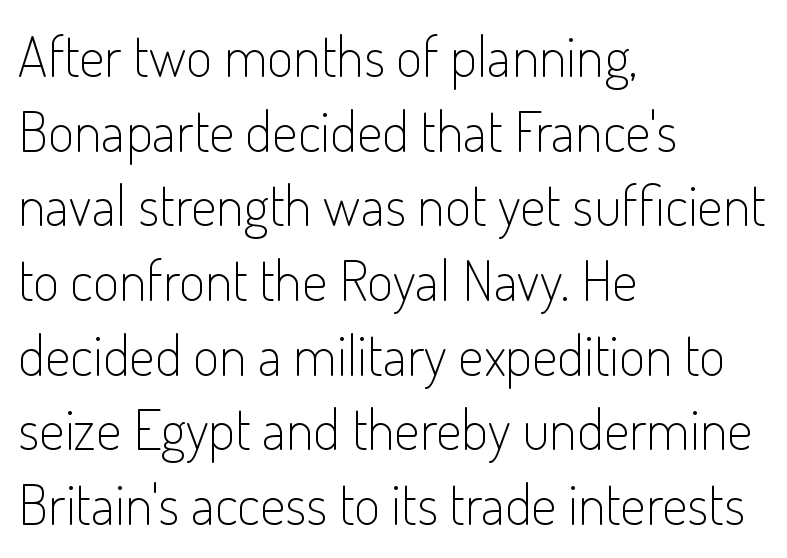
The image shows 57 px light, condensed sans-serif type, upright; set left-aligned, normal line spacing (1.31x), normal letter spacing, not underlined; low stroke contrast and a small x-height.
